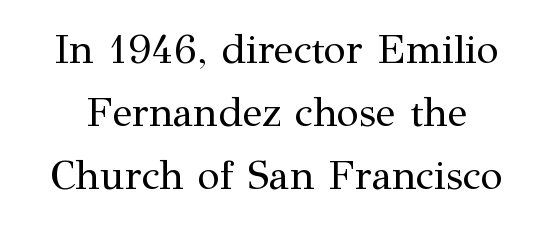
{"serif": "yes", "italic": "no", "bold": "no", "weight": "regular", "width": "normal", "stroke_contrast": "medium", "x_height": "medium", "monospaced": "no", "underline": "no", "line_spacing": "normal", "line_spacing_ratio": 1.54, "letter_spacing": "normal", "letter_spacing_em": 0.0, "glyph_px": 41}
